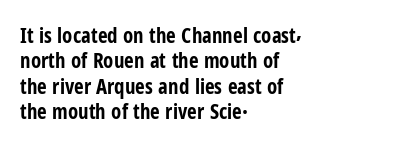
{"italic": "no", "bold": "yes", "underline": "no", "align": "left", "line_spacing_ratio": 1.21, "letter_spacing": "normal", "letter_spacing_em": 0.0, "glyph_px": 21}
